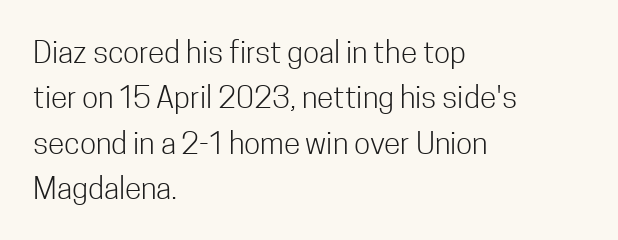
Q: Is the text bold? A: No.
Q: Is the text italic (slanted)? A: No, it is upright.
Q: Is the typeface a serif or a sans-serif typeface? A: Sans-serif.
Q: Is the text underlined? A: No.
Q: How is the paragraph aligned? A: Left-aligned.
Q: Is the spacing between letters normal or unusually wide? A: Normal.
Q: Is the spacing between lines tight, normal or loose? A: Normal.
Q: Width (condensed, normal, or wide)? A: Condensed.
Q: Stroke contrast? A: Low.
Q: x-height? A: Medium.
Q: Monospaced? A: No.
